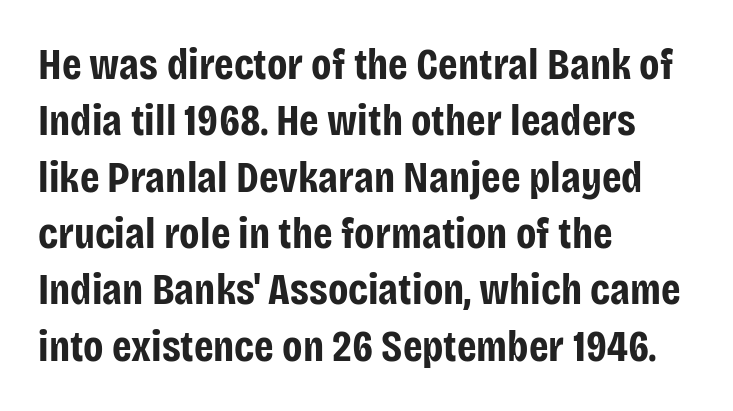
The image shows 44 px bold, condensed sans-serif type, upright; set left-aligned, normal line spacing (1.28x), normal letter spacing, not underlined; low stroke contrast and a large x-height.
